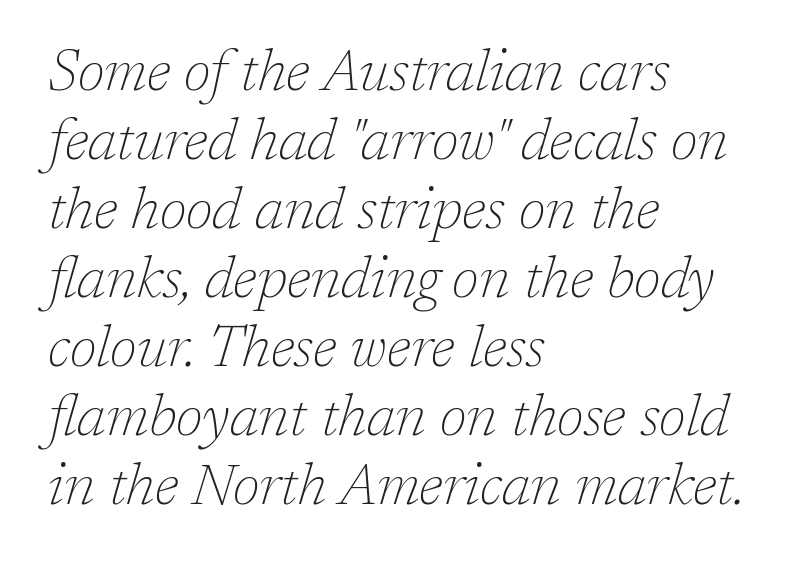
The gap between lines stays unmarked. Posture: slanted. Words appear dense and cohesive because spacing is normal. The letters carry serifs — small finishing strokes at the ends of their stems.
